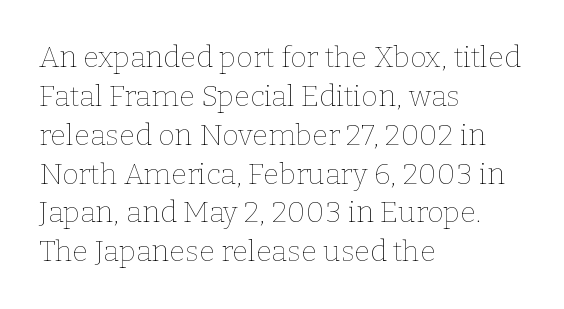
{"italic": "no", "bold": "no", "weight": "thin", "width": "normal", "stroke_contrast": "low", "x_height": "medium", "monospaced": "no", "underline": "no", "align": "left", "line_spacing": "normal", "line_spacing_ratio": 1.34, "letter_spacing": "normal", "letter_spacing_em": 0.0, "glyph_px": 29}
